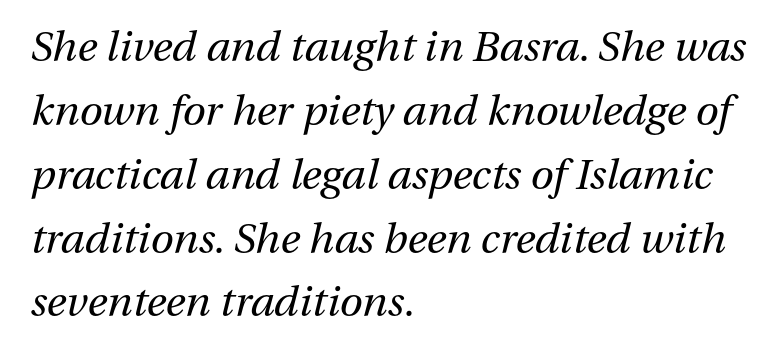
The image shows 42 px regular-weight type, italic (leaning right); set left-aligned, normal line spacing (1.52x), normal letter spacing, not underlined; medium stroke contrast and a medium x-height.
